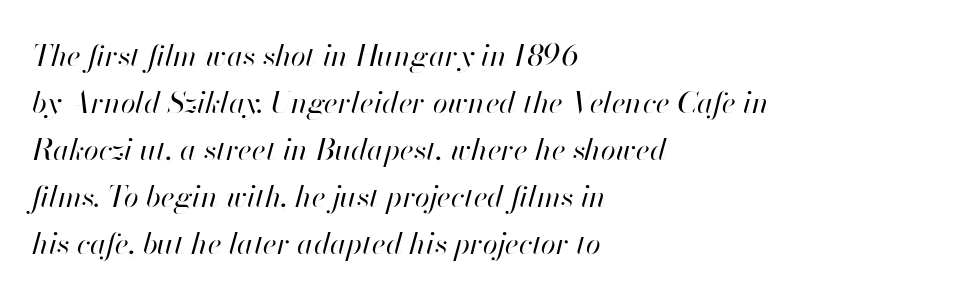
Q: Is the text bold? A: No.
Q: Is the text italic (slanted)? A: Yes, it leans right by about 13 degrees.
Q: Is the text underlined? A: No.
Q: How is the paragraph aligned? A: Left-aligned.
Q: Is the spacing between letters normal or unusually wide? A: Normal.
Q: Is the spacing between lines tight, normal or loose? A: Normal.
Q: Width (condensed, normal, or wide)? A: Normal.
Q: Stroke contrast? A: High.
Q: x-height? A: Small.
Q: Monospaced? A: No.
